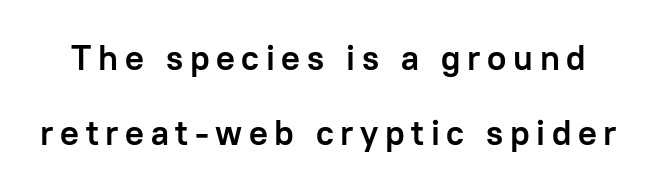
The lettering holds an erect, upright posture throughout. A full-strength bold gives these letters their thick strokes. Character widths vary here, with narrow letters taking less room than wide ones. Vertical spacing — loose. I'd call this a sans setting — the letters go barefoot.
